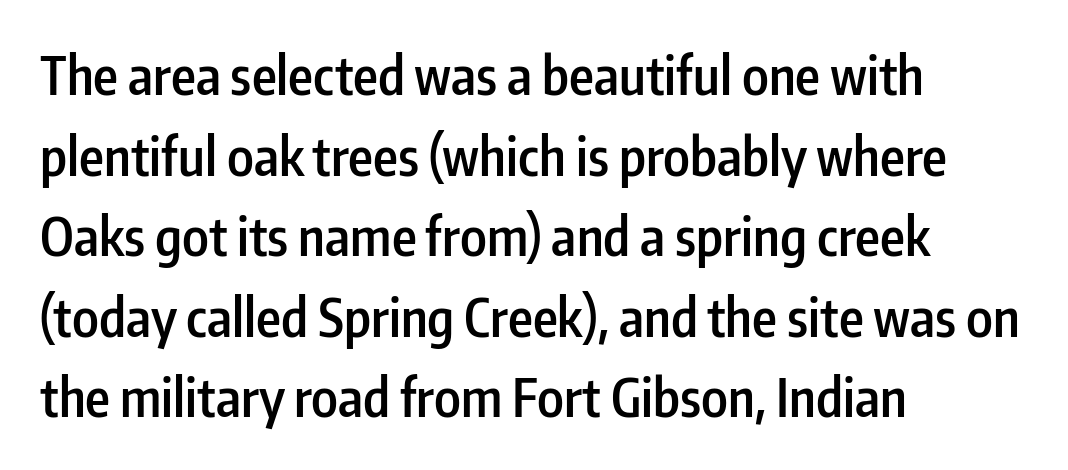
Q: Is the text bold? A: Semi-bold.
Q: Is the text italic (slanted)? A: No, it is upright.
Q: Is the typeface a serif or a sans-serif typeface? A: Sans-serif.
Q: Is the text underlined? A: No.
Q: How is the paragraph aligned? A: Left-aligned.
Q: Is the spacing between letters normal or unusually wide? A: Normal.
Q: Is the spacing between lines tight, normal or loose? A: Normal.
Q: Width (condensed, normal, or wide)? A: Condensed.
Q: Stroke contrast? A: Low.
Q: x-height? A: Medium.
Q: Monospaced? A: No.
